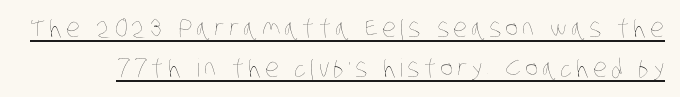
The image shows 25 px text type; set normal line spacing (1.6x), underlined.
